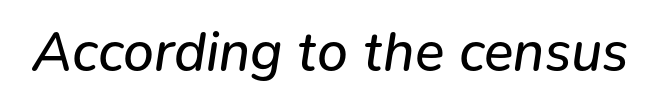
{"italic": "yes", "lean": "right", "slant_degrees": 9, "bold": "no", "weight": "regular", "width": "normal", "stroke_contrast": "low", "x_height": "medium", "monospaced": "no", "underline": "no", "letter_spacing": "normal", "letter_spacing_em": 0.0, "glyph_px": 55}
